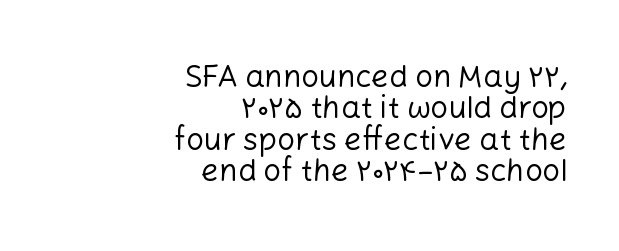
A bare baseline throughout the passage. This is the regular roman posture of the typeface. These glyphs show unthickened strokes, regular width or finer. This sample uses plain, unmodified letter spacing.
